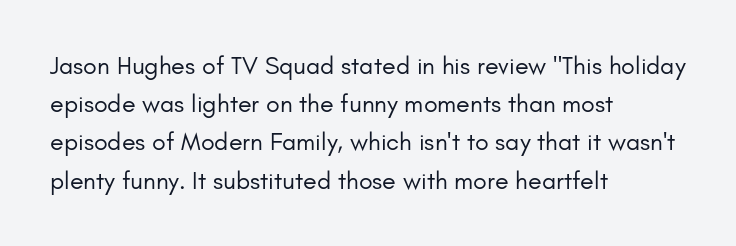
The image shows 25 px text type, upright; set left-aligned, normal line spacing (1.53x), normal letter spacing, not underlined.
